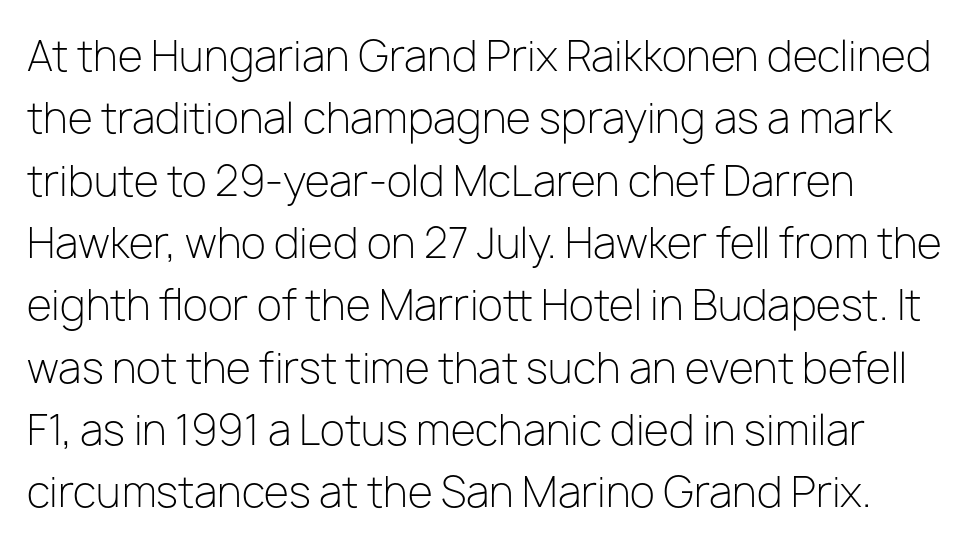
Q: Is the text bold? A: No.
Q: Is the text italic (slanted)? A: No, it is upright.
Q: Is the typeface a serif or a sans-serif typeface? A: Sans-serif.
Q: Is the text underlined? A: No.
Q: How is the paragraph aligned? A: Left-aligned.
Q: Is the spacing between letters normal or unusually wide? A: Normal.
Q: Is the spacing between lines tight, normal or loose? A: Normal.
Q: Width (condensed, normal, or wide)? A: Normal.
Q: Stroke contrast? A: Low.
Q: x-height? A: Medium.
Q: Monospaced? A: No.
